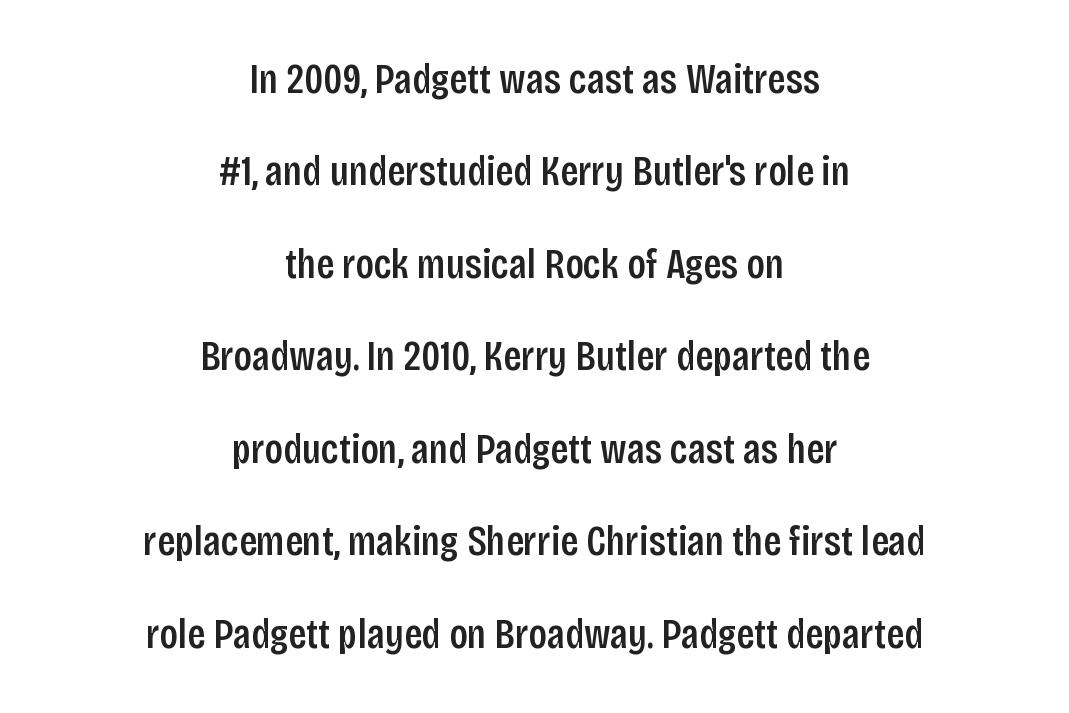
Q: Is the text italic (slanted)? A: No, it is upright.
Q: Is the typeface a serif or a sans-serif typeface? A: Sans-serif.
Q: Is the text underlined? A: No.
Q: How is the paragraph aligned? A: Centered.
Q: Is the spacing between letters normal or unusually wide? A: Normal.
Q: Is the spacing between lines tight, normal or loose? A: Loose.
Q: Width (condensed, normal, or wide)? A: Condensed.
Q: Stroke contrast? A: Low.
Q: x-height? A: Large.
Q: Monospaced? A: No.
